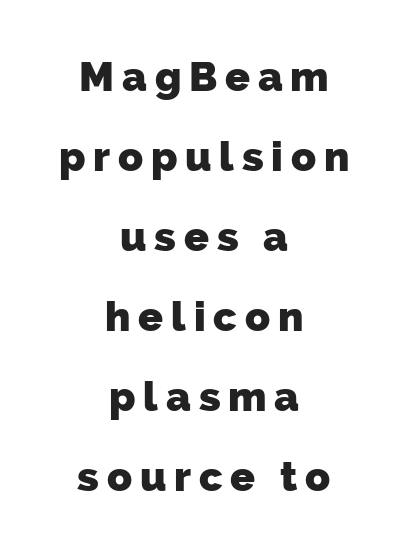
{"serif": "no", "bold": "yes", "weight": "heavy", "width": "normal", "stroke_contrast": "low", "x_height": "medium", "monospaced": "no", "underline": "no", "align": "center", "line_spacing": "loose", "line_spacing_ratio": 1.95, "glyph_px": 41}
